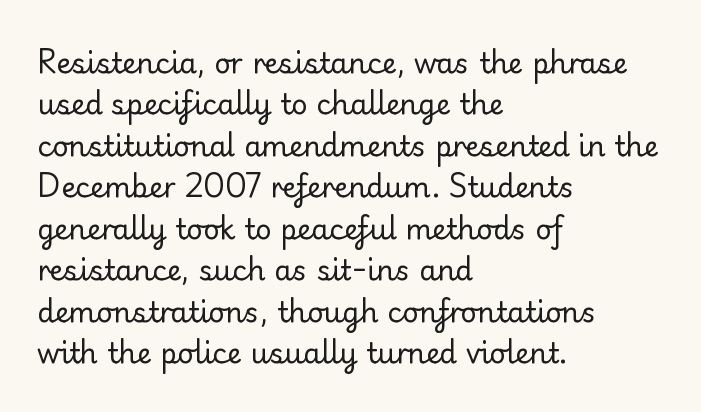
Is the stroke heavy? The answer is a plain regular-or-lighter. Is the letter spacing exaggerated? No — it looks like the ordinary default. The passage shown is typed in a proportional face where columns would drift. One glance says typical: line gaps are just what's usual. Each letter's strokes conclude with small projecting serifs. The passage shown is not underscored anywhere.
